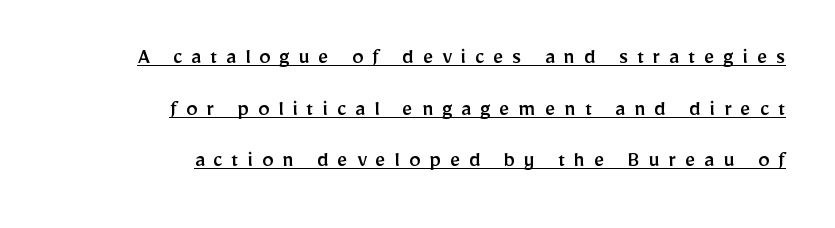
Each new line begins a long way beneath the previous one. The face used here appears with an underline applied. Italic? Not at all — the glyphs are vertical. In CSS terms this would be text-align: right. Here the glyphs are tracked loosely, breaking word shapes into spaced letters.
